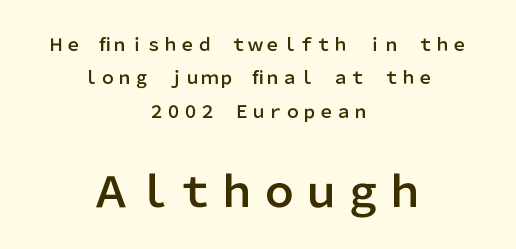
{"serif": "no", "italic": "no", "width": "normal", "stroke_contrast": "low", "x_height": "medium", "monospaced": "no", "underline": "no", "align": "center", "line_spacing": "loose", "line_spacing_ratio": 1.96, "letter_spacing": "normal", "letter_spacing_em": 0.0, "larger_block": "second", "size_ratio": 2.47, "glyph_px": 42}
